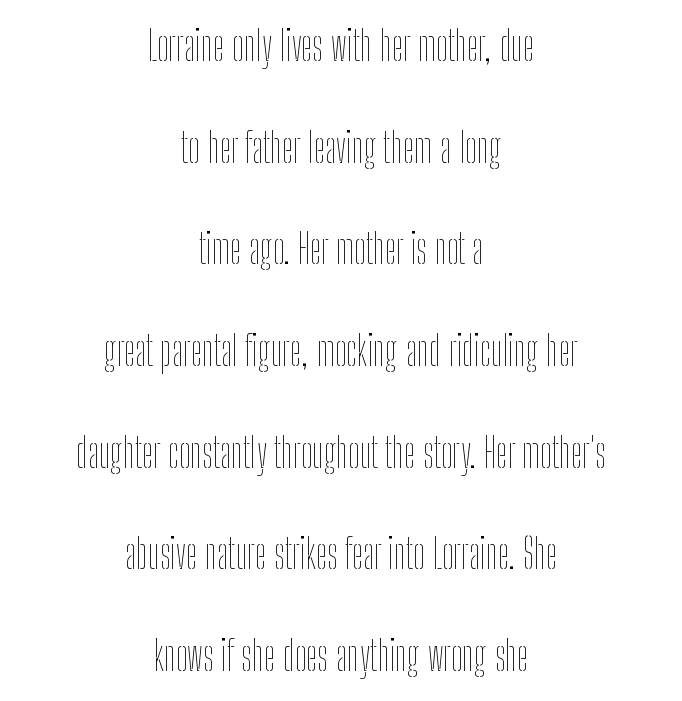
This is not heavy type; no bold has been used. A bare baseline throughout the passage. Do the characters align in a grid? No, the font is proportional. Widely set lines give the paragraph a tall, airy silhouette.
